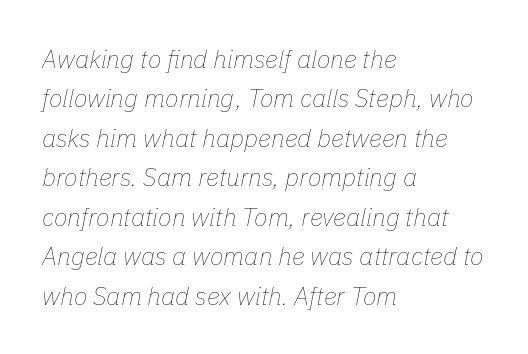
{"italic": "yes", "lean": "right", "slant_degrees": 11, "bold": "no", "underline": "no", "align": "left", "line_spacing": "normal", "line_spacing_ratio": 1.58, "letter_spacing": "normal", "letter_spacing_em": 0.0, "glyph_px": 25}
